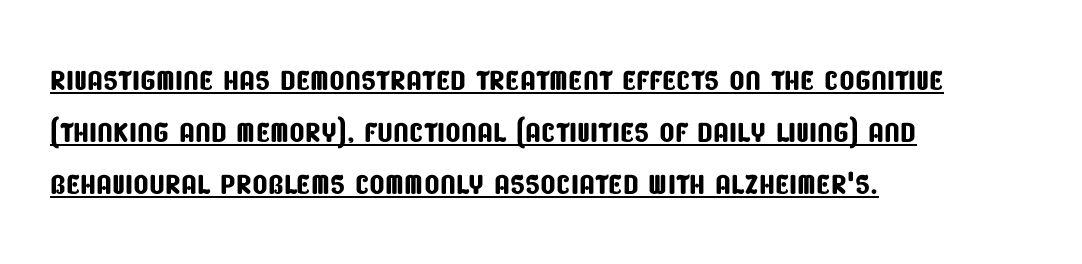
{"serif": "no", "width": "condensed", "stroke_contrast": "low", "x_height": "large", "monospaced": "no", "underline": "yes", "align": "left", "line_spacing": "normal", "line_spacing_ratio": 1.3, "letter_spacing": "normal", "letter_spacing_em": 0.0, "glyph_px": 40}
